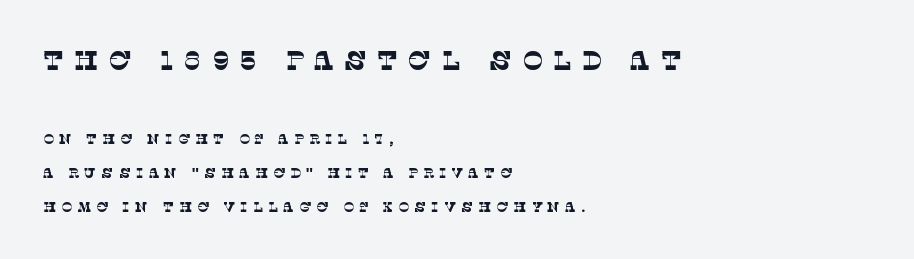
{"bold": "no", "underline": "no", "align": "left", "line_spacing": "loose", "line_spacing_ratio": 2.43, "letter_spacing": "wide", "letter_spacing_em": 0.37, "larger_block": "first", "size_ratio": 1.93, "glyph_px": 27}
